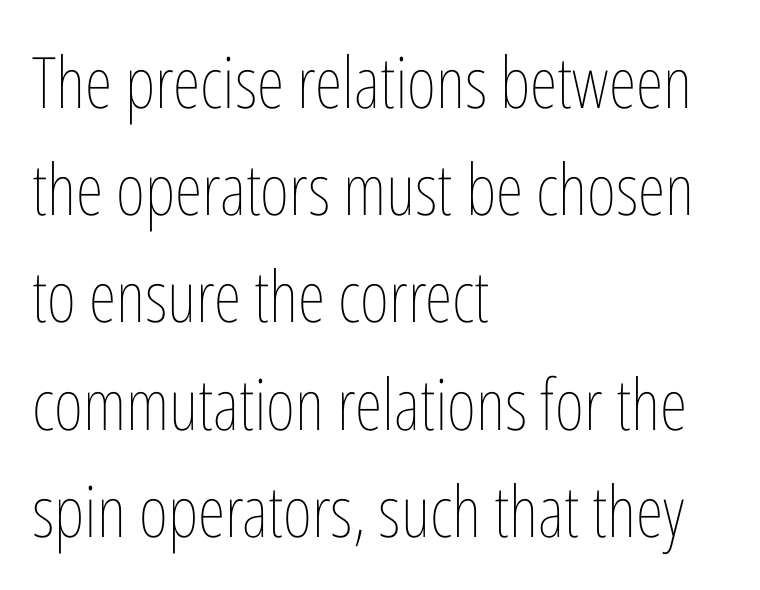
{"italic": "no", "bold": "no", "weight": "thin", "width": "condensed", "stroke_contrast": "low", "x_height": "medium", "monospaced": "no", "underline": "no", "align": "left", "line_spacing": "normal", "line_spacing_ratio": 1.51, "letter_spacing": "normal", "letter_spacing_em": 0.0, "glyph_px": 71}
